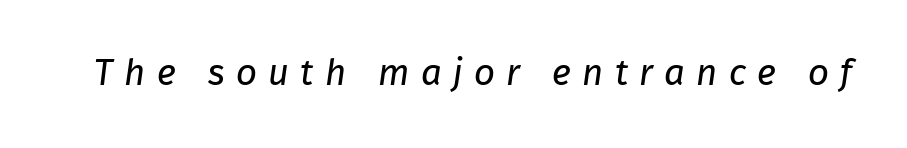
{"serif": "no", "bold": "no", "weight": "regular", "width": "normal", "stroke_contrast": "low", "x_height": "medium", "monospaced": "no", "underline": "no", "letter_spacing": "wide", "letter_spacing_em": 0.3, "glyph_px": 37}
